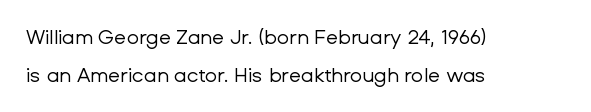
Q: Is the text bold? A: No.
Q: Is the text italic (slanted)? A: No, it is upright.
Q: Is the text underlined? A: No.
Q: How is the paragraph aligned? A: Left-aligned.
Q: Is the spacing between letters normal or unusually wide? A: Normal.
